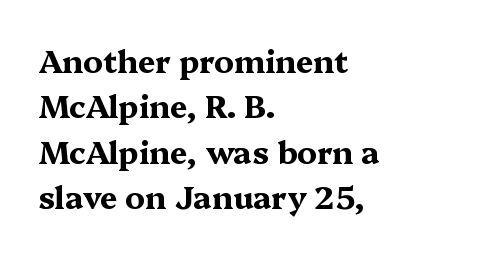
Q: Is the text bold? A: Yes.
Q: Is the text italic (slanted)? A: No, it is upright.
Q: Is the typeface a serif or a sans-serif typeface? A: Serif.
Q: Is the text underlined? A: No.
Q: How is the paragraph aligned? A: Left-aligned.
Q: Is the spacing between letters normal or unusually wide? A: Normal.
Q: Is the spacing between lines tight, normal or loose? A: Normal.
Q: Width (condensed, normal, or wide)? A: Wide.
Q: Stroke contrast? A: Medium.
Q: x-height? A: Medium.
Q: Monospaced? A: No.
